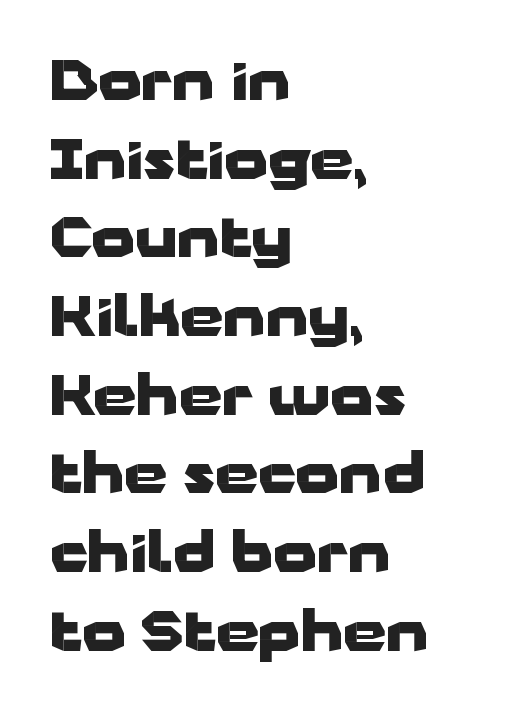
{"serif": "no", "italic": "no", "bold": "yes", "weight": "heavy", "width": "wide", "stroke_contrast": "low", "x_height": "medium", "monospaced": "no", "underline": "no", "align": "left", "line_spacing": "normal", "line_spacing_ratio": 1.43, "letter_spacing": "normal", "letter_spacing_em": 0.0, "glyph_px": 55}
